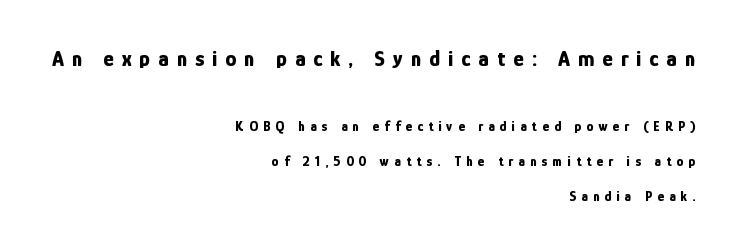
{"italic": "no", "bold": "yes", "underline": "no", "align": "right", "line_spacing": "loose", "line_spacing_ratio": 2.48, "letter_spacing": "wide", "letter_spacing_em": 0.37, "larger_block": "first", "size_ratio": 1.57, "glyph_px": 22}
